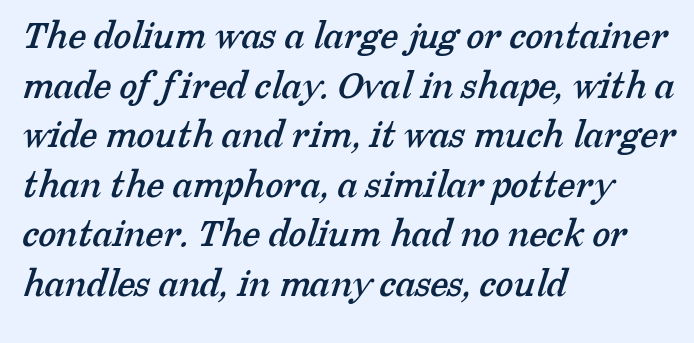
{"serif": "yes", "width": "normal", "stroke_contrast": "low", "x_height": "medium", "monospaced": "no", "underline": "no", "align": "left", "line_spacing_ratio": 1.21, "letter_spacing": "normal", "letter_spacing_em": 0.0, "glyph_px": 41}
